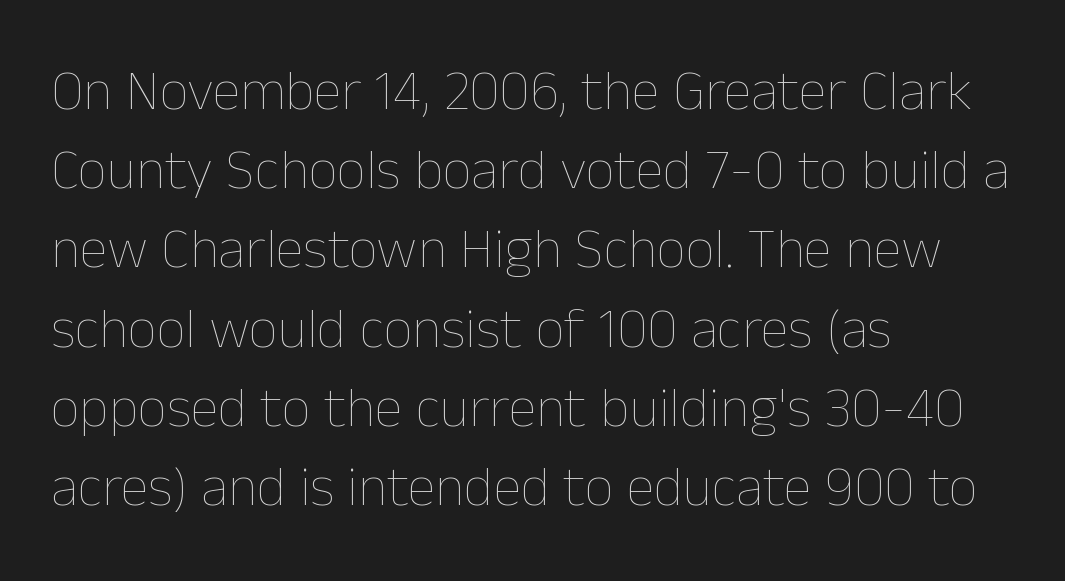
Q: Is the text bold? A: No.
Q: Is the text italic (slanted)? A: No, it is upright.
Q: Is the text underlined? A: No.
Q: How is the paragraph aligned? A: Left-aligned.
Q: Is the spacing between letters normal or unusually wide? A: Normal.
Q: Is the spacing between lines tight, normal or loose? A: Normal.
Q: Width (condensed, normal, or wide)? A: Normal.
Q: Stroke contrast? A: Low.
Q: x-height? A: Medium.
Q: Monospaced? A: No.
